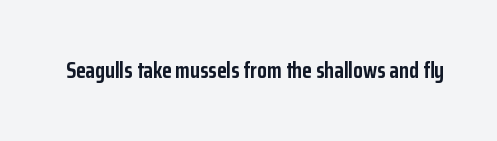
Short note: letters normally spaced. Words float on clear page, feet unadorned. The letters stand upright; this is a roman face. Heavy, bold letterforms.
